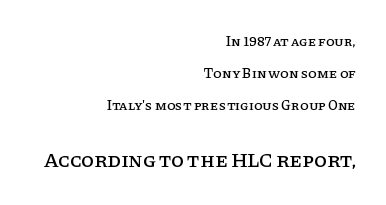
Vertical spacing — loose. Short note: letters normally spaced. The more generous point size was reserved for the lower chunk. The words here are not underlined. The letters stand upright; this is a roman face. Right-aligned paragraph, ragged on the left.
